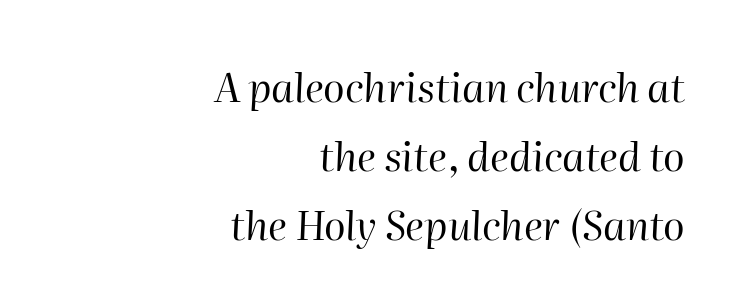
The image shows 40 px regular-weight type, italic (leaning right); set right-aligned, line spacing 1.73x, normal letter spacing, not underlined; high stroke contrast and a medium x-height.
